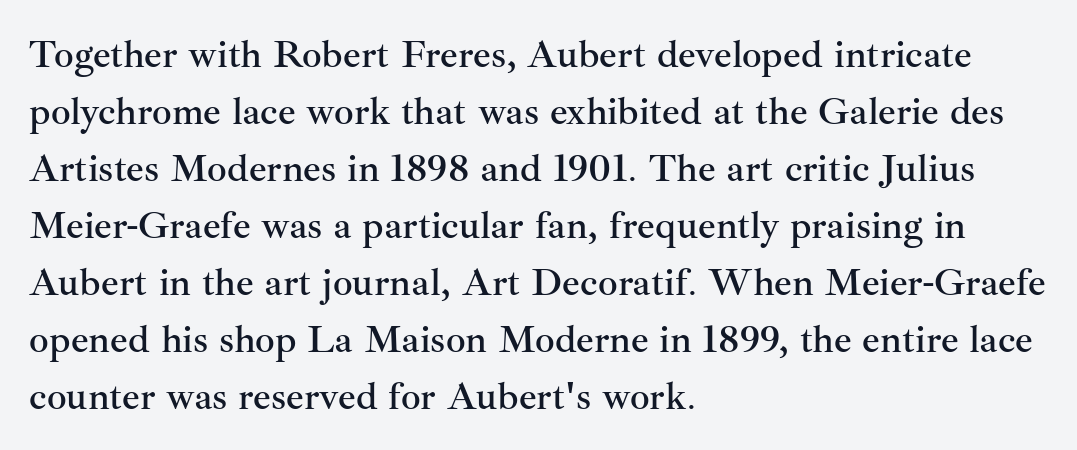
The image shows 39 px serif type, upright; set left-aligned, normal line spacing (1.46x), normal letter spacing, not underlined; medium stroke contrast and a small x-height.
